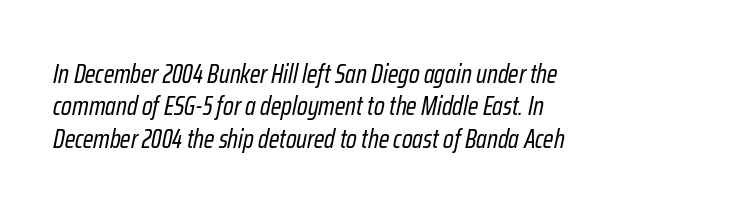
{"italic": "yes", "lean": "right", "slant_degrees": 12, "bold": "no", "underline": "no", "align": "left", "line_spacing": "normal", "line_spacing_ratio": 1.25, "letter_spacing": "normal", "letter_spacing_em": 0.0, "glyph_px": 26}
